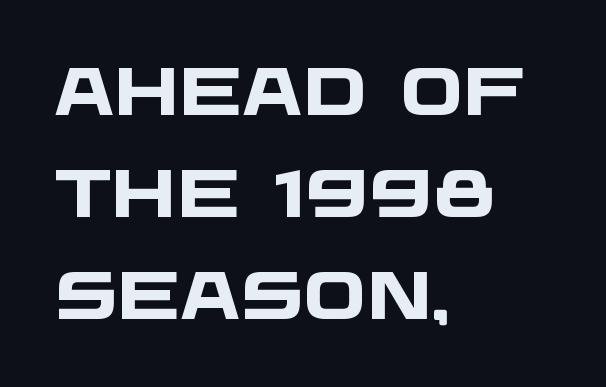
Q: Is the text bold? A: Yes.
Q: Is the typeface a serif or a sans-serif typeface? A: Sans-serif.
Q: Is the text underlined? A: No.
Q: How is the paragraph aligned? A: Left-aligned.
Q: Is the spacing between letters normal or unusually wide? A: Normal.
Q: Is the spacing between lines tight, normal or loose? A: Normal.
Q: Width (condensed, normal, or wide)? A: Wide.
Q: Stroke contrast? A: Low.
Q: x-height? A: Large.
Q: Monospaced? A: No.
